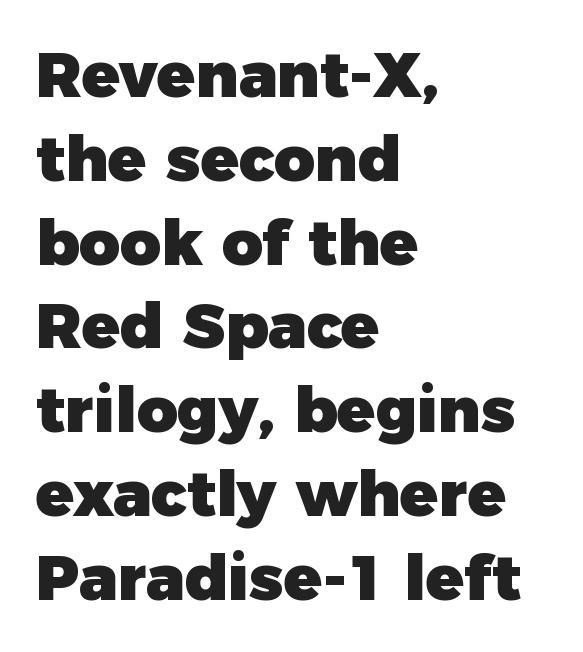
{"serif": "no", "italic": "no", "bold": "yes", "weight": "heavy", "width": "normal", "stroke_contrast": "low", "x_height": "medium", "monospaced": "no", "underline": "no", "align": "left", "line_spacing": "normal", "line_spacing_ratio": 1.33, "letter_spacing": "normal", "letter_spacing_em": 0.0, "glyph_px": 63}
